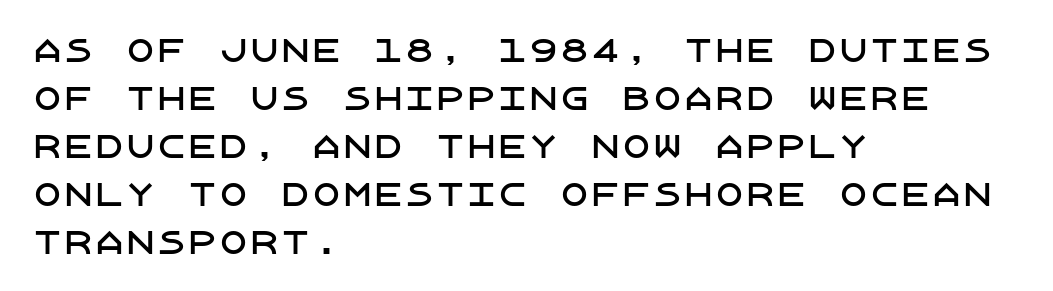
Q: Is the text italic (slanted)? A: No, it is upright.
Q: Is the typeface a serif or a sans-serif typeface? A: Sans-serif.
Q: Is the text underlined? A: No.
Q: How is the paragraph aligned? A: Left-aligned.
Q: Is the spacing between letters normal or unusually wide? A: Normal.
Q: Is the spacing between lines tight, normal or loose? A: Normal.
Q: Width (condensed, normal, or wide)? A: Normal.
Q: Stroke contrast? A: Low.
Q: x-height? A: Large.
